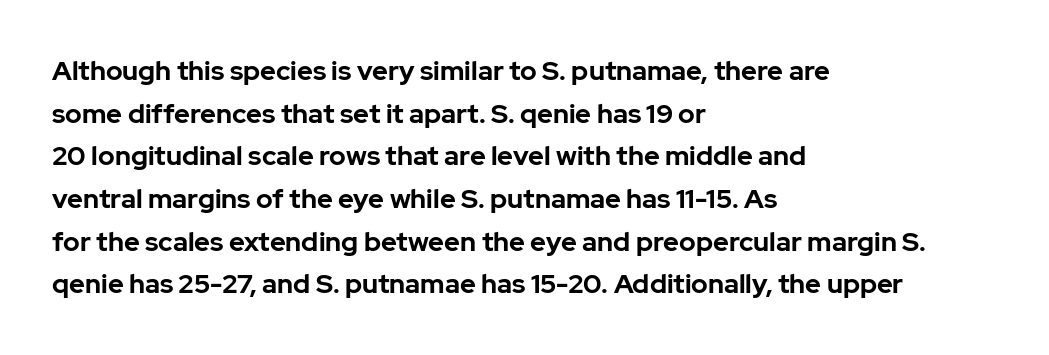
The image shows 27 px bold type, upright; set left-aligned, normal line spacing (1.58x), normal letter spacing, not underlined.
